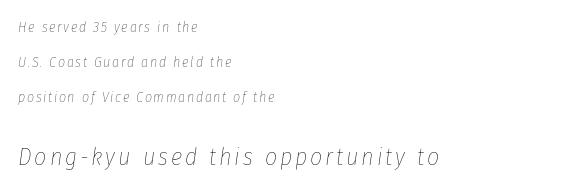
Q: Is the text bold? A: No.
Q: Is the text italic (slanted)? A: Yes, it leans right by about 8 degrees.
Q: Is the text underlined? A: No.
Q: How is the paragraph aligned? A: Left-aligned.
Q: Is the spacing between lines tight, normal or loose? A: Loose.
Q: Which block of text is set in a larger size, the first (top) or the second (bottom)? A: The second (bottom) one.
